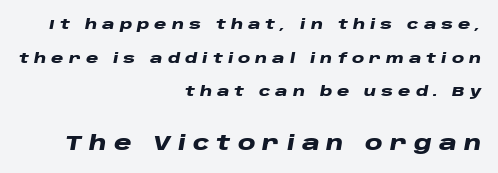
Q: Is the text bold? A: Yes.
Q: Is the text italic (slanted)? A: Yes, it leans right by about 10 degrees.
Q: Is the text underlined? A: No.
Q: How is the paragraph aligned? A: Right-aligned.
Q: Is the spacing between letters normal or unusually wide? A: Unusually wide.
Q: Is the spacing between lines tight, normal or loose? A: Loose.
Q: Which block of text is set in a larger size, the first (top) or the second (bottom)? A: The second (bottom) one.
